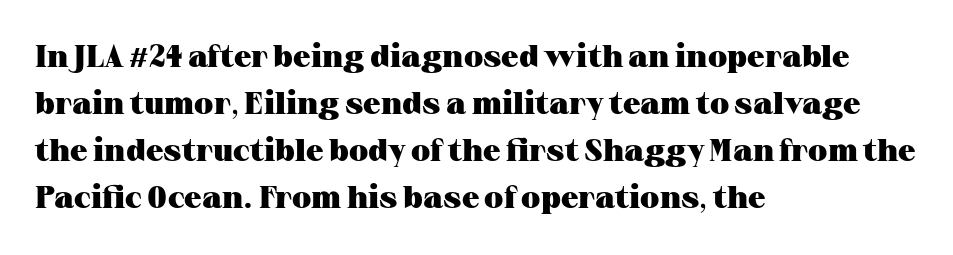
The image shows 31 px heavy, wide serif type, upright; set left-aligned, normal line spacing (1.52x), normal letter spacing, not underlined; medium stroke contrast and a medium x-height.
